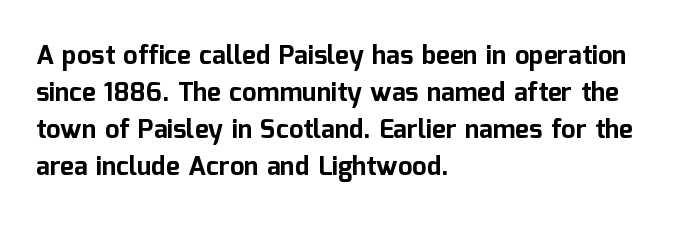
These words are printed bold, with thick strokes throughout. Between one letter and the next there's only the usual sliver of space. The letters stand straight up with perfectly vertical stems. The rendering anchors every line to the left-hand side. The leading is moderate, giving the passage an even texture.
